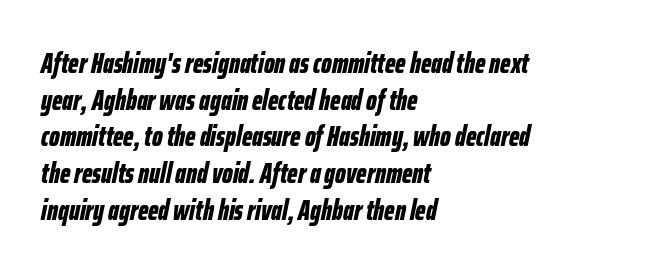
{"italic": "yes", "lean": "right", "slant_degrees": 12, "bold": "yes", "weight": "bold", "width": "condensed", "stroke_contrast": "low", "x_height": "medium", "monospaced": "no", "underline": "no", "align": "left", "line_spacing": "normal", "line_spacing_ratio": 1.31, "letter_spacing": "normal", "letter_spacing_em": 0.0, "glyph_px": 28}
